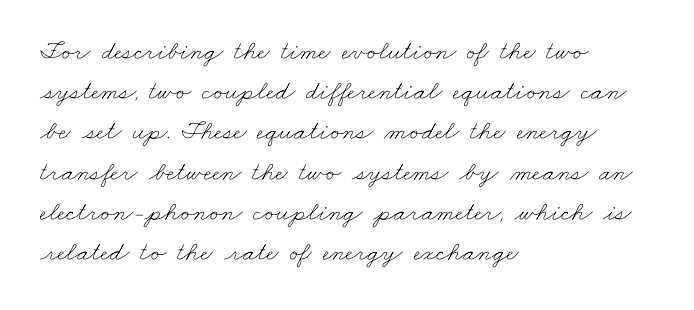
The image shows 27 px text type; set left-aligned, normal line spacing (1.49x), normal letter spacing, not underlined.
